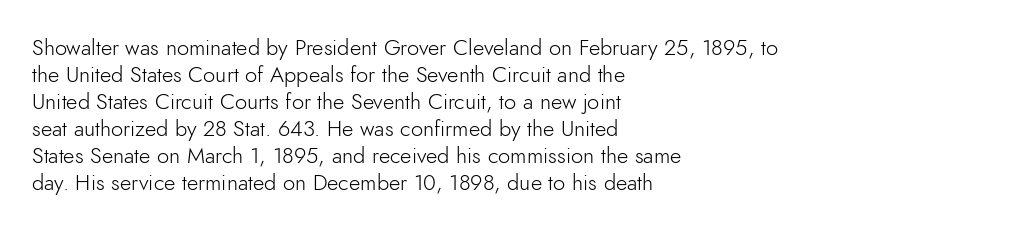
Q: Is the text bold? A: No.
Q: Is the text italic (slanted)? A: No, it is upright.
Q: Is the text underlined? A: No.
Q: How is the paragraph aligned? A: Left-aligned.
Q: Is the spacing between letters normal or unusually wide? A: Normal.
